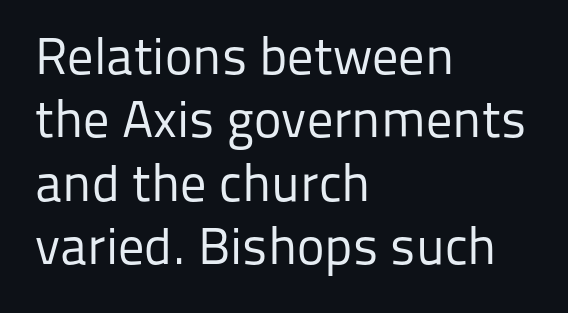
Q: Is the text bold? A: No.
Q: Is the text italic (slanted)? A: No, it is upright.
Q: Is the typeface a serif or a sans-serif typeface? A: Sans-serif.
Q: Is the text underlined? A: No.
Q: How is the paragraph aligned? A: Left-aligned.
Q: Is the spacing between letters normal or unusually wide? A: Normal.
Q: Width (condensed, normal, or wide)? A: Normal.
Q: Stroke contrast? A: Low.
Q: x-height? A: Medium.
Q: Monospaced? A: No.
